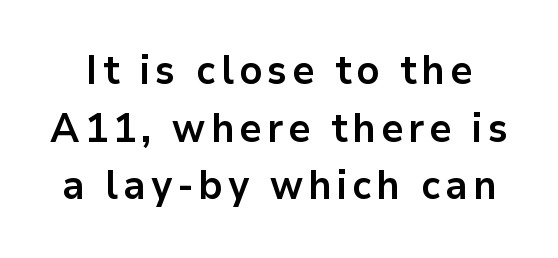
Q: Is the text bold? A: Yes.
Q: Is the text italic (slanted)? A: No, it is upright.
Q: Is the typeface a serif or a sans-serif typeface? A: Sans-serif.
Q: Is the text underlined? A: No.
Q: Is the spacing between lines tight, normal or loose? A: Normal.
Q: Width (condensed, normal, or wide)? A: Normal.
Q: Stroke contrast? A: Low.
Q: x-height? A: Medium.
Q: Monospaced? A: No.
